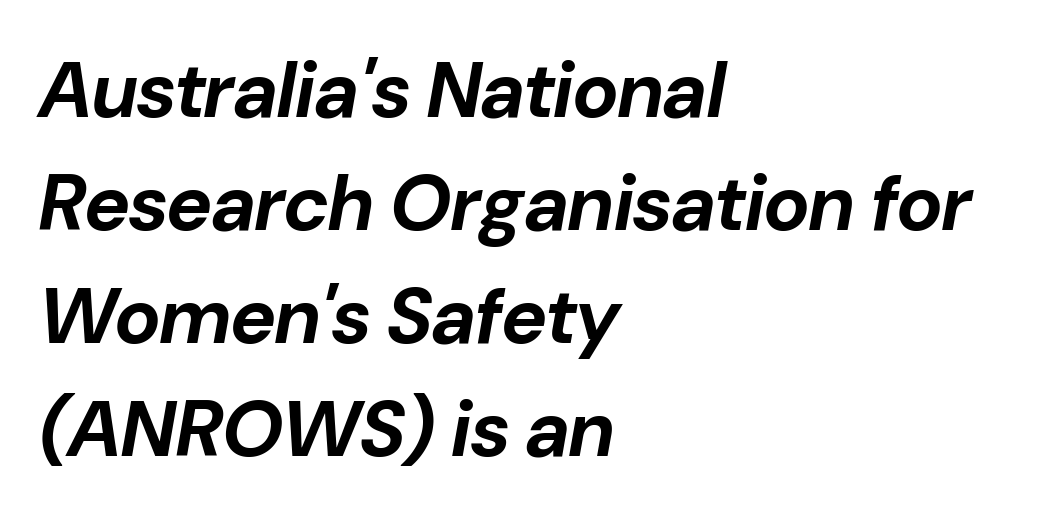
All the whitespace from short lines collects on the right. What weight is shown? A full bold with thick strokes. Underline: absent. The passage shown stacks its lines at a standard gap. This sample has the flowing, uneven cadence of proportional lettering. You can tell it's italic because the verticals aren't actually vertical.
